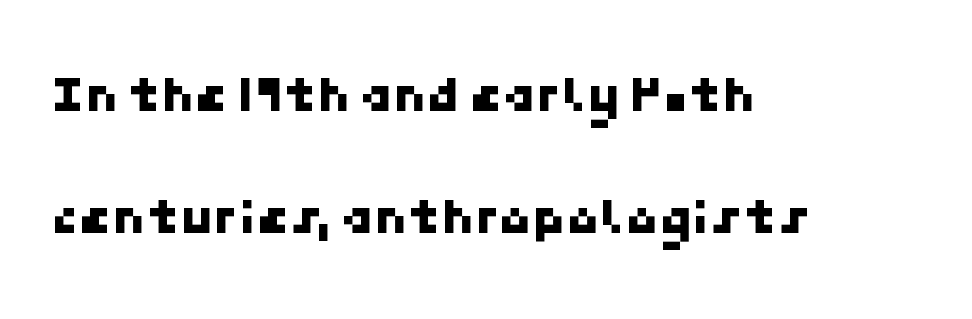
{"serif": "no", "width": "normal", "stroke_contrast": "low", "x_height": "medium", "underline": "no", "align": "left", "line_spacing": "loose", "line_spacing_ratio": 2.26, "letter_spacing": "normal", "letter_spacing_em": 0.0, "glyph_px": 54}
